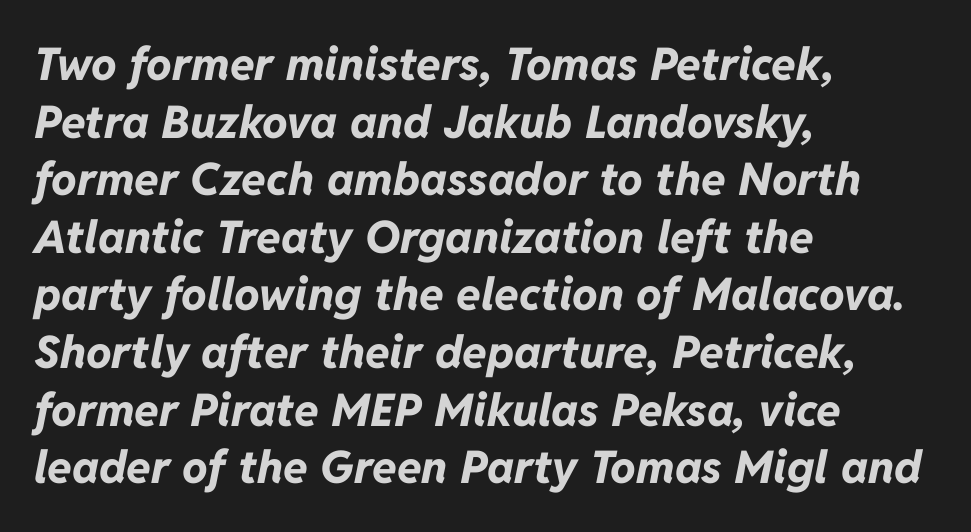
Q: Is the text bold? A: Yes.
Q: Is the text italic (slanted)? A: Yes, it leans right by about 11 degrees.
Q: Is the text underlined? A: No.
Q: How is the paragraph aligned? A: Left-aligned.
Q: Is the spacing between letters normal or unusually wide? A: Normal.
Q: Is the spacing between lines tight, normal or loose? A: Normal.
Q: Width (condensed, normal, or wide)? A: Normal.
Q: Stroke contrast? A: Low.
Q: x-height? A: Medium.
Q: Monospaced? A: No.
